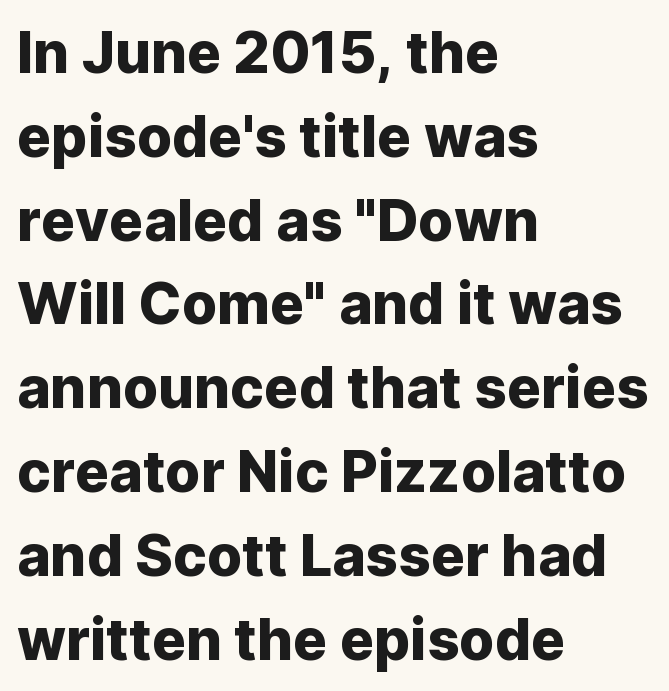
The image shows 57 px sans-serif type, upright; set left-aligned, normal line spacing (1.47x), normal letter spacing, not underlined; low stroke contrast and a medium x-height.
